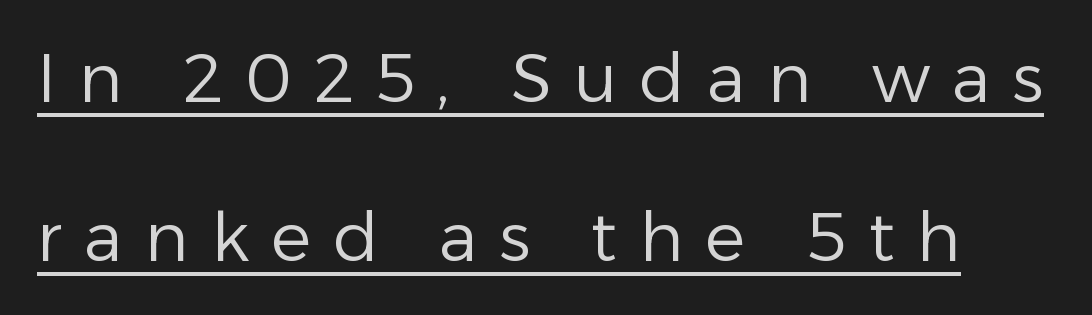
The image shows 67 px regular-weight sans-serif type, upright; set loose line spacing (2.37x), unusually wide letter spacing (+0.33 em), underlined; low stroke contrast and a medium x-height.
